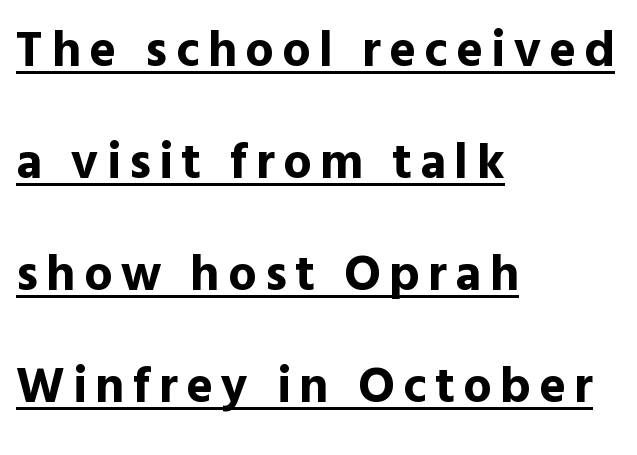
The type family on display is of the sans-serif kind. The block of text is sparse from top to bottom, with ample space between rows. Students, this is bold: see how much ink each stroke carries. Note the varied advance widths — an 'i' is clearly narrower than an 'm'. Underline: present.
